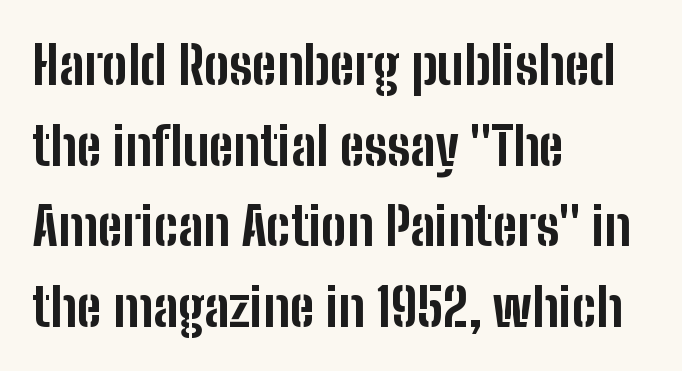
{"serif": "no", "italic": "no", "bold": "yes", "weight": "bold", "width": "condensed", "stroke_contrast": "low", "x_height": "medium", "monospaced": "no", "underline": "no", "align": "left", "line_spacing": "normal", "line_spacing_ratio": 1.52, "letter_spacing": "normal", "letter_spacing_em": 0.0, "glyph_px": 53}
